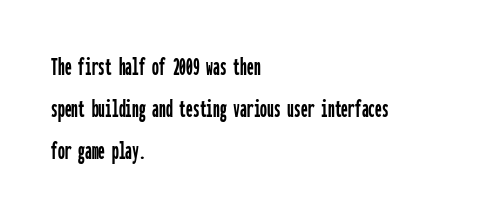
Quick note: underline off. The typesetter chose a ragged-right arrangement here. Posture: straight, roman, zero tilt. Leading: standard. Words appear dense and cohesive because spacing is normal.
